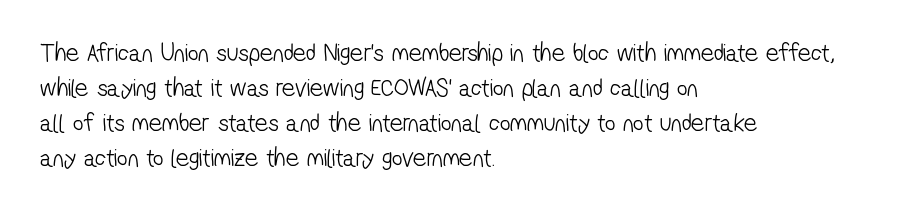
The space directly below the letters is spotless. In terms of leading, this rendering sits right in the middle. Notice how the passage keeps a crisp vertical edge on the left only. Tracking here is standard; glyphs follow each other at the usual distance.
